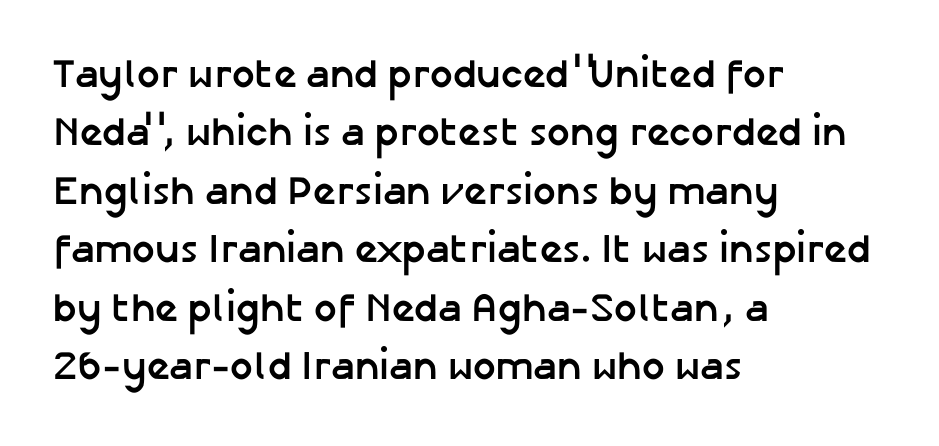
Layout note: lines flush left. Ordinary non-slanted type is in use. These lines sit exactly where default settings would place them. The face used here is proportionally spaced, like ordinary book or web type. Inter-character spacing is left at the font's built-in metrics. The foot of each line stays bare and open.
